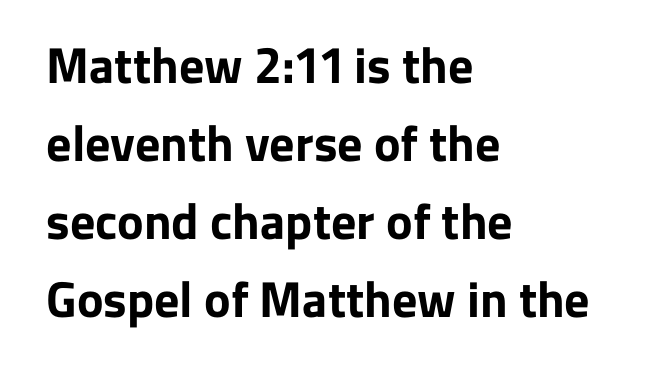
Q: Is the text bold? A: Yes.
Q: Is the text italic (slanted)? A: No, it is upright.
Q: Is the typeface a serif or a sans-serif typeface? A: Sans-serif.
Q: Is the text underlined? A: No.
Q: How is the paragraph aligned? A: Left-aligned.
Q: Is the spacing between letters normal or unusually wide? A: Normal.
Q: Is the spacing between lines tight, normal or loose? A: Normal.
Q: Width (condensed, normal, or wide)? A: Normal.
Q: Stroke contrast? A: Low.
Q: x-height? A: Medium.
Q: Monospaced? A: No.
